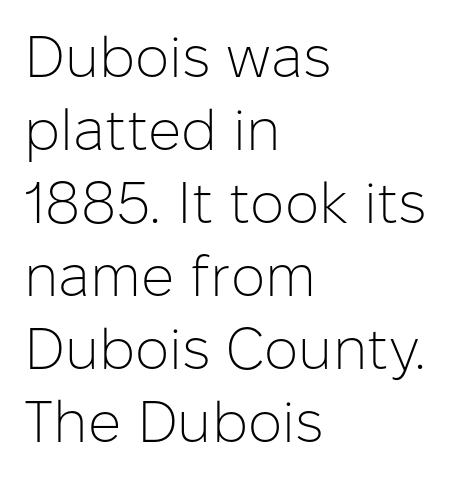
The image shows 58 px light sans-serif type, upright; set left-aligned, normal line spacing (1.26x), normal letter spacing, not underlined; low stroke contrast and a medium x-height.
